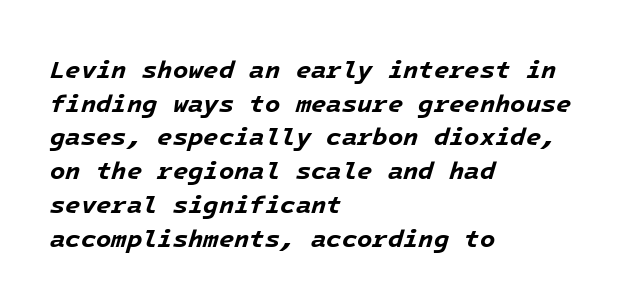
{"italic": "yes", "lean": "right", "slant_degrees": 16, "bold": "yes", "underline": "no", "align": "left", "line_spacing": "normal", "line_spacing_ratio": 1.35, "letter_spacing": "normal", "letter_spacing_em": 0.0, "glyph_px": 25}
